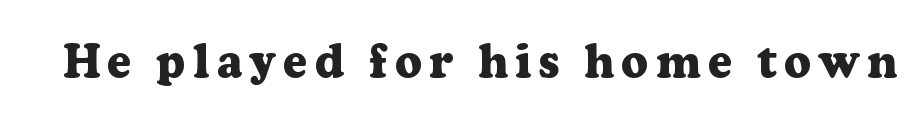
Q: Is the text bold? A: Yes.
Q: Is the text italic (slanted)? A: No, it is upright.
Q: Is the typeface a serif or a sans-serif typeface? A: Serif.
Q: Is the text underlined? A: No.
Q: Width (condensed, normal, or wide)? A: Normal.
Q: Stroke contrast? A: Low.
Q: x-height? A: Medium.
Q: Monospaced? A: No.
